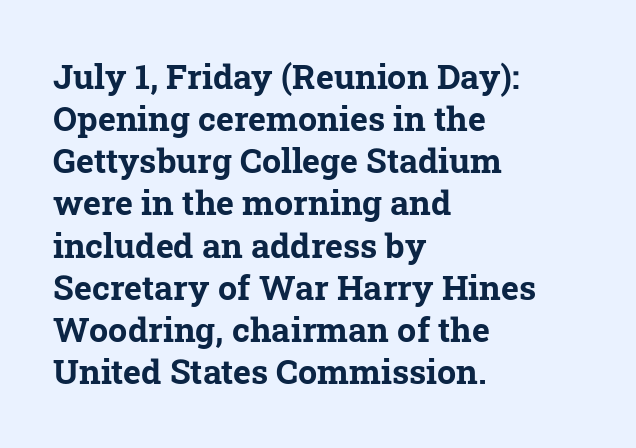
The image shows 34 px bold serif type; set left-aligned, line spacing 1.24x, normal letter spacing, not underlined; low stroke contrast and a medium x-height.
